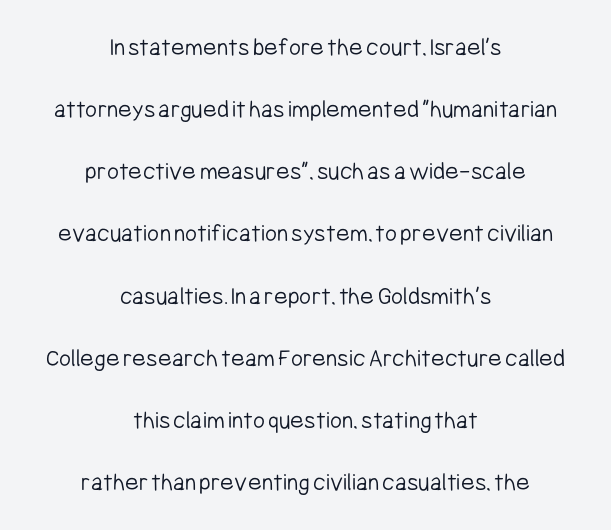
{"italic": "no", "bold": "no", "underline": "no", "align": "center", "line_spacing": "loose", "line_spacing_ratio": 2.39, "letter_spacing": "normal", "letter_spacing_em": 0.0, "glyph_px": 26}
